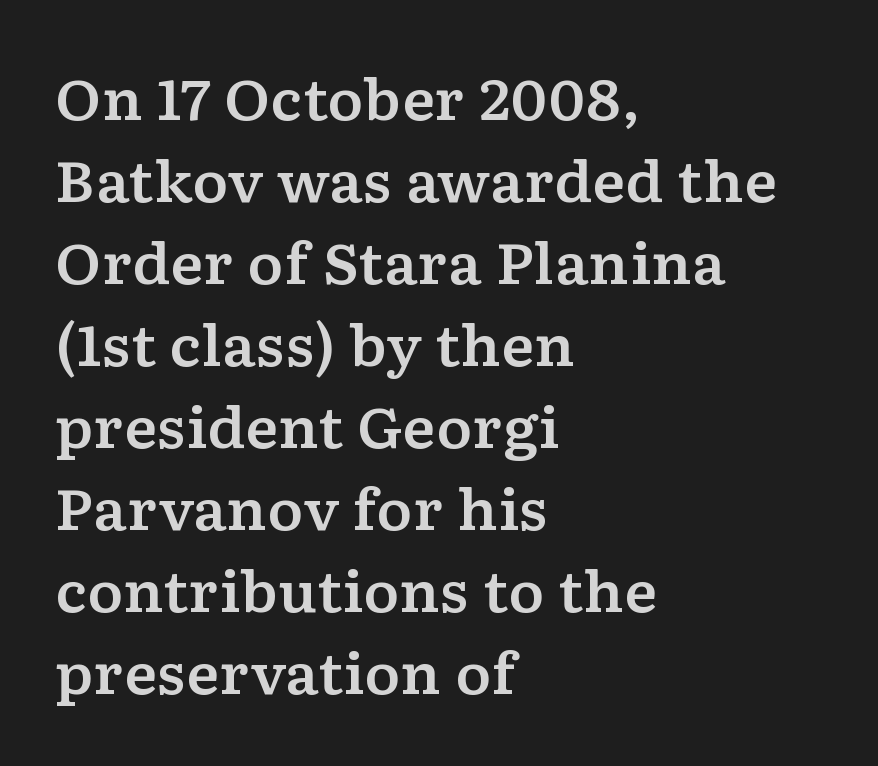
{"serif": "yes", "italic": "no", "width": "wide", "stroke_contrast": "low", "x_height": "medium", "monospaced": "no", "underline": "no", "align": "left", "line_spacing": "normal", "line_spacing_ratio": 1.49, "letter_spacing": "normal", "letter_spacing_em": 0.0, "glyph_px": 55}
